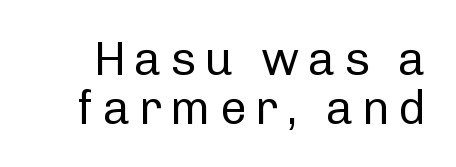
{"serif": "no", "italic": "no", "bold": "no", "weight": "regular", "width": "normal", "stroke_contrast": "low", "x_height": "medium", "monospaced": "no", "underline": "no", "line_spacing": "tight", "line_spacing_ratio": 1.05, "glyph_px": 47}
